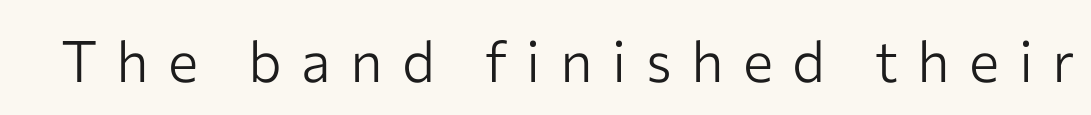
The image shows 57 px light sans-serif type, upright; set unusually wide letter spacing (+0.34 em), not underlined; low stroke contrast and a medium x-height.
